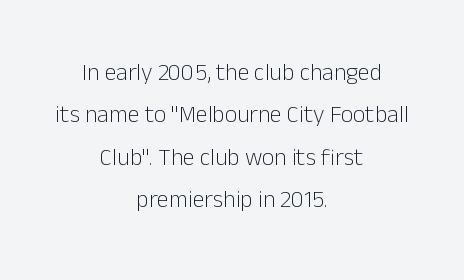
Q: Is the text bold? A: No.
Q: Is the text italic (slanted)? A: No, it is upright.
Q: Is the text underlined? A: No.
Q: How is the paragraph aligned? A: Centered.
Q: Is the spacing between letters normal or unusually wide? A: Normal.
